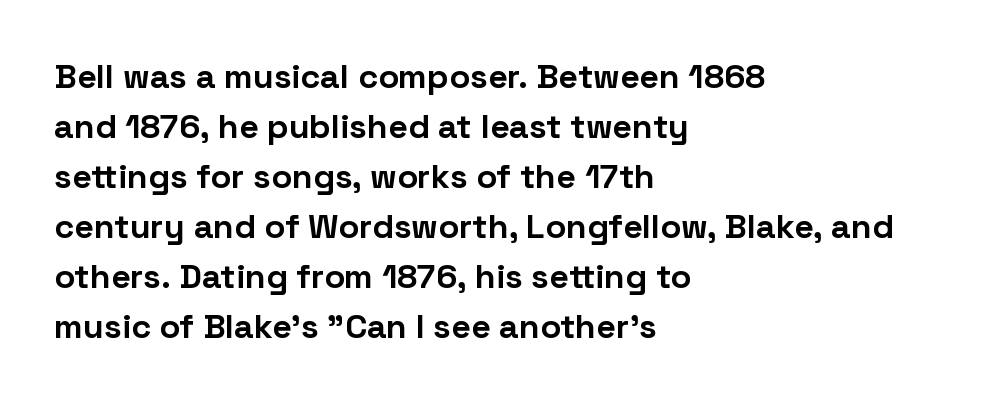
Q: Is the text bold? A: Yes.
Q: Is the text italic (slanted)? A: No, it is upright.
Q: Is the typeface a serif or a sans-serif typeface? A: Sans-serif.
Q: Is the text underlined? A: No.
Q: How is the paragraph aligned? A: Left-aligned.
Q: Is the spacing between letters normal or unusually wide? A: Normal.
Q: Is the spacing between lines tight, normal or loose? A: Normal.
Q: Width (condensed, normal, or wide)? A: Normal.
Q: Stroke contrast? A: Low.
Q: x-height? A: Medium.
Q: Monospaced? A: No.
